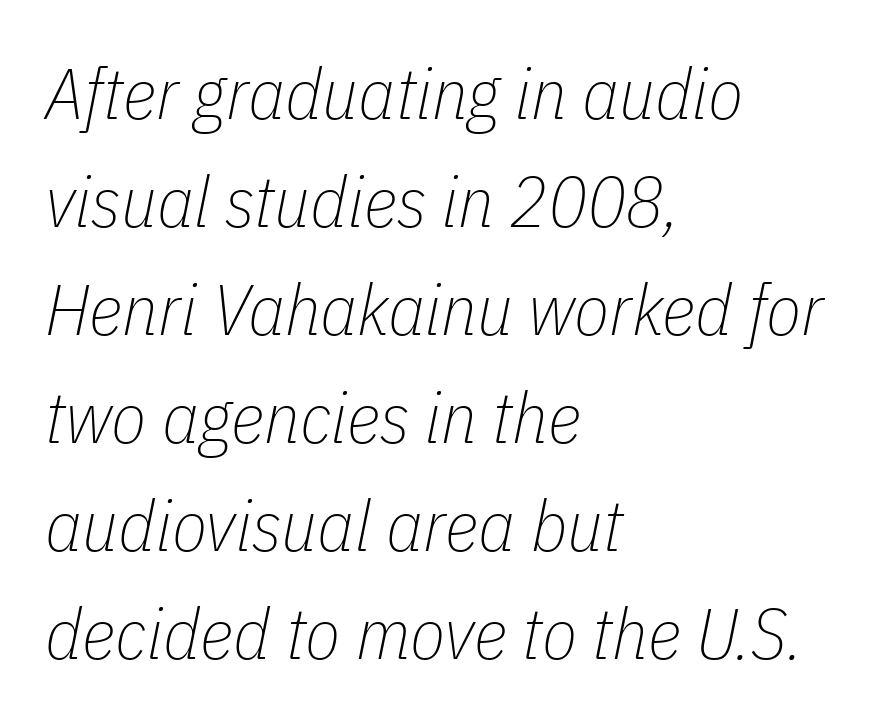
{"italic": "yes", "lean": "right", "slant_degrees": 11, "bold": "no", "weight": "thin", "width": "condensed", "stroke_contrast": "low", "x_height": "medium", "monospaced": "no", "underline": "no", "align": "left", "line_spacing": "normal", "line_spacing_ratio": 1.5, "letter_spacing": "normal", "letter_spacing_em": 0.0, "glyph_px": 72}
